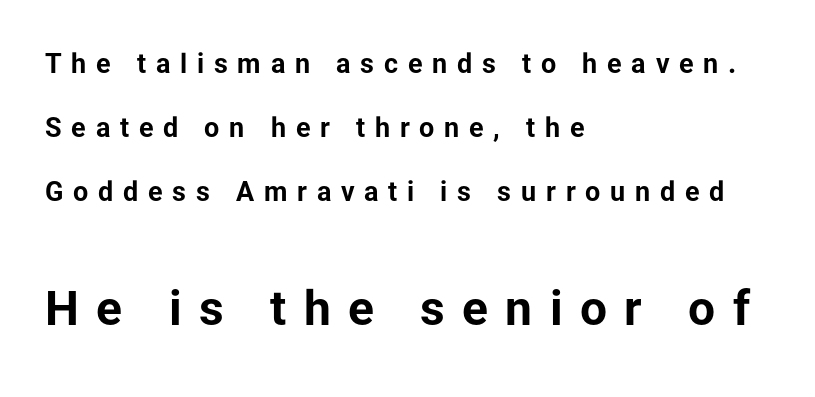
{"serif": "no", "italic": "no", "bold": "yes", "weight": "bold", "width": "normal", "stroke_contrast": "low", "x_height": "medium", "monospaced": "no", "underline": "no", "align": "left", "line_spacing": "loose", "line_spacing_ratio": 2.37, "letter_spacing": "wide", "letter_spacing_em": 0.36, "larger_block": "second", "size_ratio": 1.78, "glyph_px": 48}
